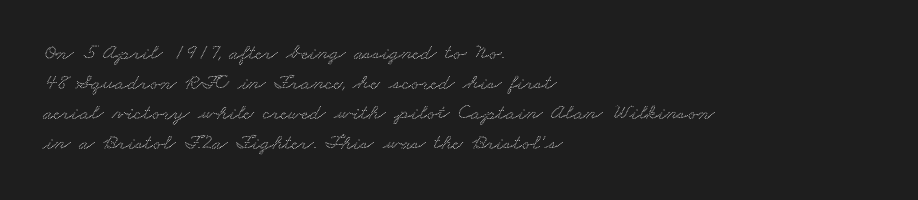
Q: Is the text underlined? A: No.
Q: How is the paragraph aligned? A: Left-aligned.
Q: Is the spacing between letters normal or unusually wide? A: Normal.
Q: Is the spacing between lines tight, normal or loose? A: Normal.
